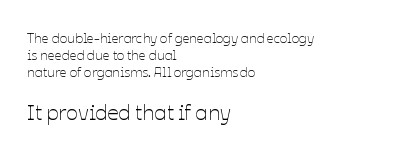
Typesetter's note — lower block bumped up in size, upper block left smaller. No extra tracking has been applied to these lines. Words float on clear page, feet unadorned. Visually the block forms a straight wall on the left and a jagged coastline on the right.
